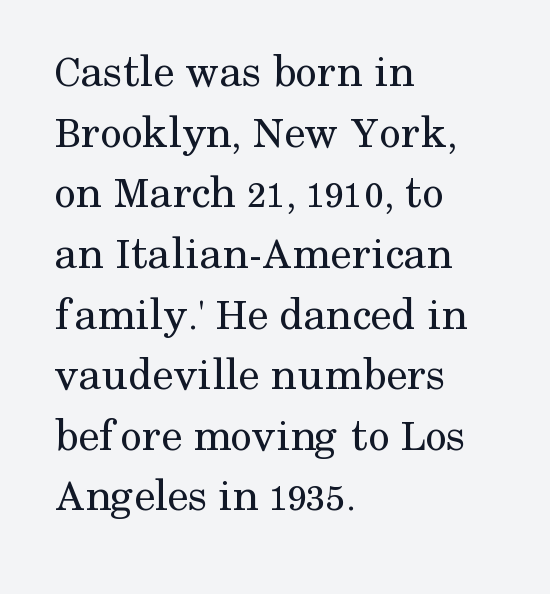
Descender tails drop into unmarked territory. No extra tracking has been applied to these lines. What's the leading like? Ordinary, nothing unusual. Layout note: lines flush left. Proportional: the letters do not fall into vertical columns.
